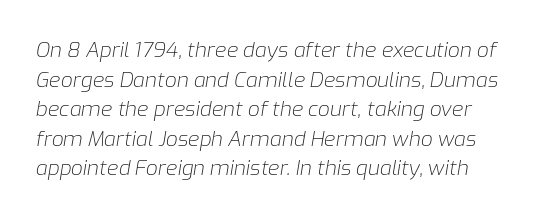
Q: Is the text bold? A: No.
Q: Is the text italic (slanted)? A: Yes, it leans right by about 9 degrees.
Q: Is the text underlined? A: No.
Q: Is the spacing between letters normal or unusually wide? A: Normal.
Q: Is the spacing between lines tight, normal or loose? A: Normal.
